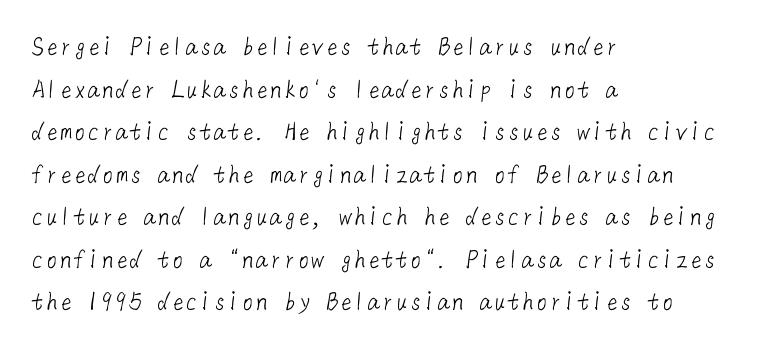
The image shows 28 px light sans-serif type; set left-aligned, normal line spacing (1.52x), normal letter spacing, not underlined; low stroke contrast and a medium x-height.
